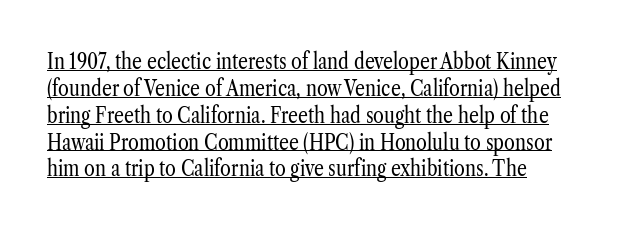
Designer's note — italics off, roman on. A rule runs beneath these lines of type. The face used here is rendered with its standard letterfit. The letters look calm and open, with moderate or lighter stems.
